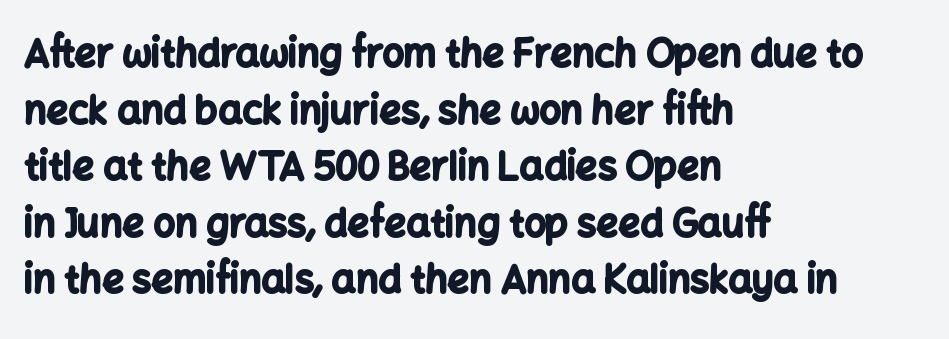
{"serif": "no", "italic": "no", "bold": "yes", "weight": "bold", "width": "normal", "stroke_contrast": "low", "x_height": "medium", "monospaced": "no", "underline": "no", "align": "left", "line_spacing": "normal", "line_spacing_ratio": 1.49, "letter_spacing": "normal", "letter_spacing_em": 0.0, "glyph_px": 38}
